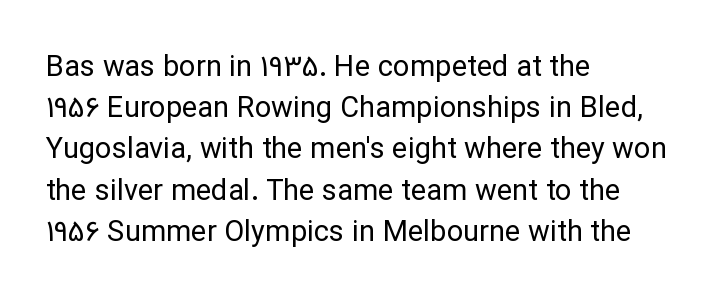
Q: Is the text bold? A: No.
Q: Is the text italic (slanted)? A: No, it is upright.
Q: Is the typeface a serif or a sans-serif typeface? A: Sans-serif.
Q: Is the text underlined? A: No.
Q: How is the paragraph aligned? A: Left-aligned.
Q: Is the spacing between letters normal or unusually wide? A: Normal.
Q: Is the spacing between lines tight, normal or loose? A: Normal.
Q: Width (condensed, normal, or wide)? A: Normal.
Q: Stroke contrast? A: Low.
Q: x-height? A: Medium.
Q: Monospaced? A: No.
